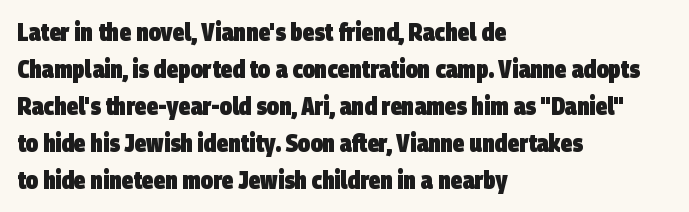
The image shows 24 px bold type; set left-aligned, normal line spacing (1.54x), normal letter spacing, not underlined.
